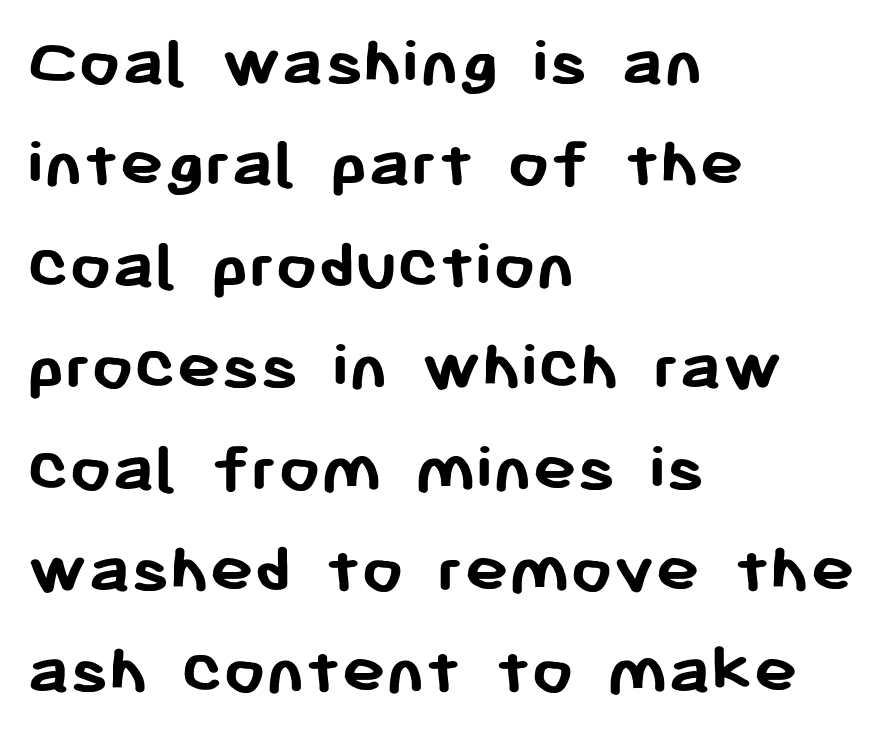
Q: Is the text bold? A: Yes.
Q: Is the text italic (slanted)? A: No, it is upright.
Q: Is the typeface a serif or a sans-serif typeface? A: Sans-serif.
Q: Is the text underlined? A: No.
Q: How is the paragraph aligned? A: Left-aligned.
Q: Is the spacing between letters normal or unusually wide? A: Normal.
Q: Is the spacing between lines tight, normal or loose? A: Normal.
Q: Width (condensed, normal, or wide)? A: Normal.
Q: Stroke contrast? A: Low.
Q: x-height? A: Medium.
Q: Monospaced? A: No.
